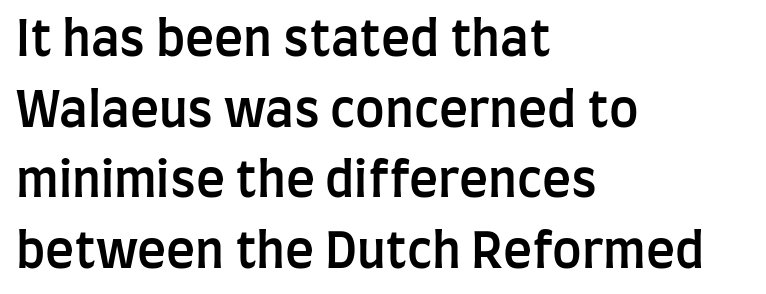
The image shows 49 px semibold, condensed sans-serif type, upright; set left-aligned, normal line spacing (1.44x), normal letter spacing, not underlined; low stroke contrast and a large x-height.
